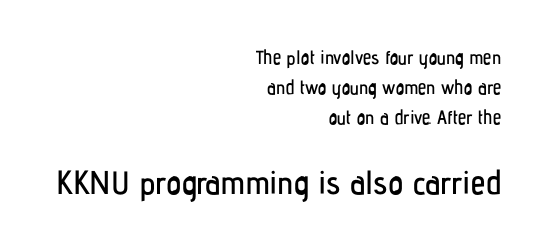
{"serif": "no", "italic": "no", "width": "condensed", "stroke_contrast": "low", "x_height": "medium", "monospaced": "no", "underline": "no", "align": "right", "line_spacing": "normal", "line_spacing_ratio": 1.59, "letter_spacing": "normal", "letter_spacing_em": 0.0, "larger_block": "second", "size_ratio": 1.74, "glyph_px": 33}
